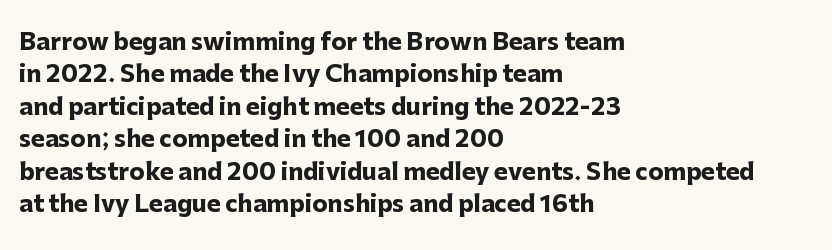
The space directly below the letters is spotless. A dark, heavy texture on the line: the type is bold. Every row of glyphs begins at an identical x-position on the left. Posture: vertical.
